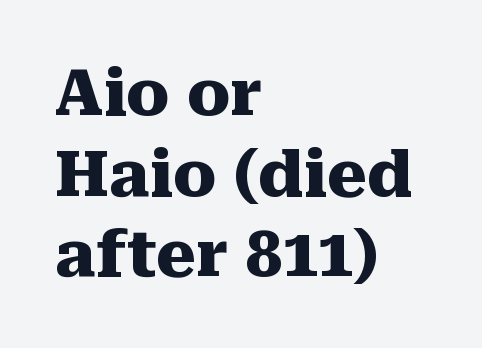
Q: Is the text bold? A: Yes.
Q: Is the text italic (slanted)? A: No, it is upright.
Q: Is the typeface a serif or a sans-serif typeface? A: Serif.
Q: Is the text underlined? A: No.
Q: How is the paragraph aligned? A: Left-aligned.
Q: Is the spacing between letters normal or unusually wide? A: Normal.
Q: Is the spacing between lines tight, normal or loose? A: Normal.
Q: Width (condensed, normal, or wide)? A: Normal.
Q: Stroke contrast? A: Medium.
Q: x-height? A: Medium.
Q: Monospaced? A: No.
